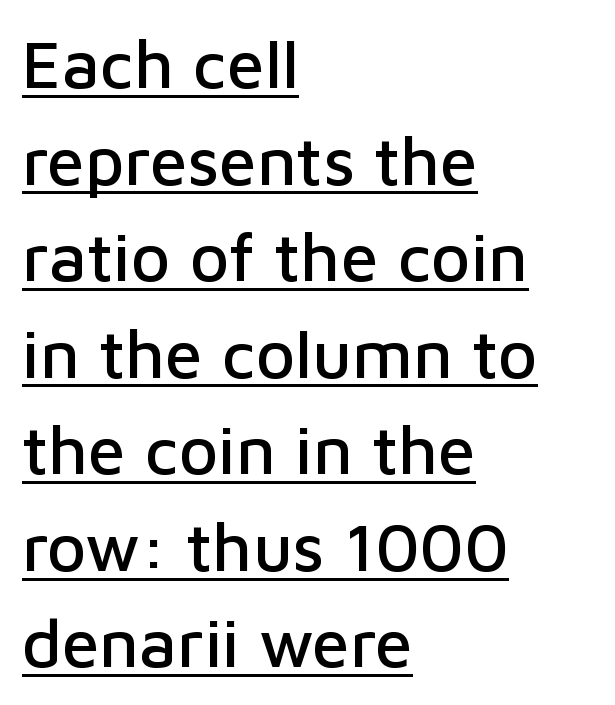
{"serif": "no", "italic": "no", "width": "normal", "stroke_contrast": "low", "x_height": "medium", "monospaced": "no", "underline": "yes", "align": "left", "line_spacing": "normal", "line_spacing_ratio": 1.42, "letter_spacing": "normal", "letter_spacing_em": 0.0, "glyph_px": 68}
